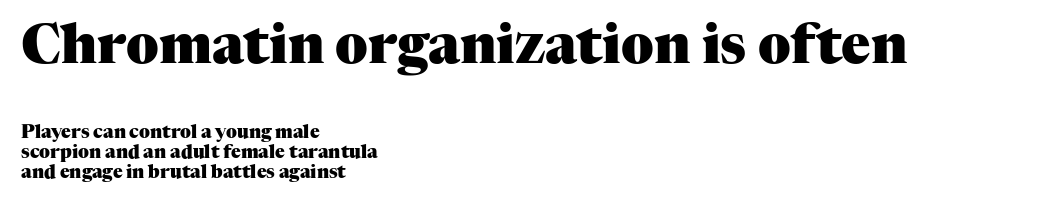
The image shows 54 px heavy serif type, upright; set left-aligned, tight line spacing (1.11x), normal letter spacing, not underlined; the first (top) block is 3.0x larger; medium stroke contrast and a medium x-height.
